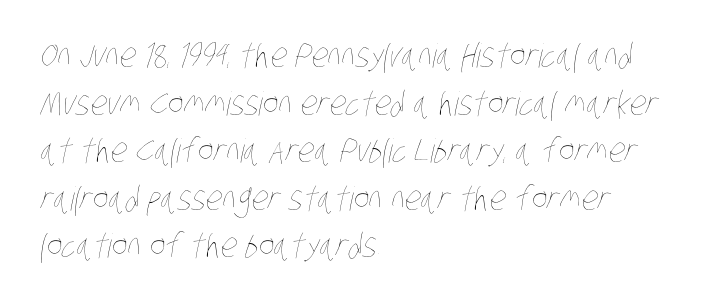
Q: Is the text bold? A: No.
Q: Is the text underlined? A: No.
Q: How is the paragraph aligned? A: Left-aligned.
Q: Is the spacing between letters normal or unusually wide? A: Normal.
Q: Is the spacing between lines tight, normal or loose? A: Normal.
Q: Width (condensed, normal, or wide)? A: Condensed.
Q: Stroke contrast? A: Low.
Q: x-height? A: Large.
Q: Monospaced? A: No.
